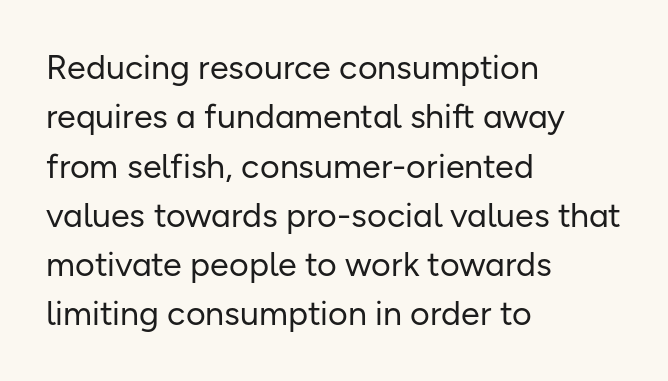
Caption: multi-line text, flush left, ragged right. Looks like regular typesetting: each glyph gets only the width it needs. Do the letters lean? They stand straight. A clean baseline with only descenders dipping below it. Nobody touched the tracking dial on this one. Serif or sans? Sans — the stroke terminals are bare.
